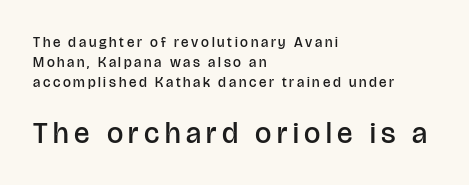
Note the varied advance widths — an 'i' is clearly narrower than an 'm'. To sum up the face: it is a sans, with no serifs. Size hierarchy here favors the trailing block over the leading one. Layout note: lines flush left.
